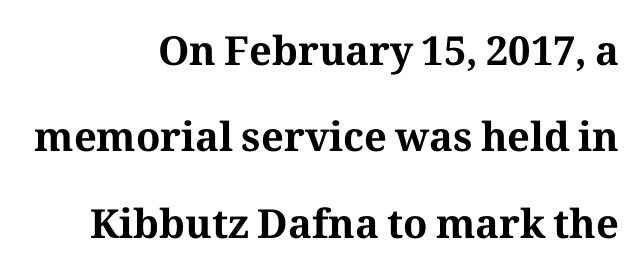
Proportional: the letters do not fall into vertical columns. What's the leading like? Stretched, with rows far apart. Letter spacing: default. The lettering stays uniformly vertical, giving the passage a roman look.
